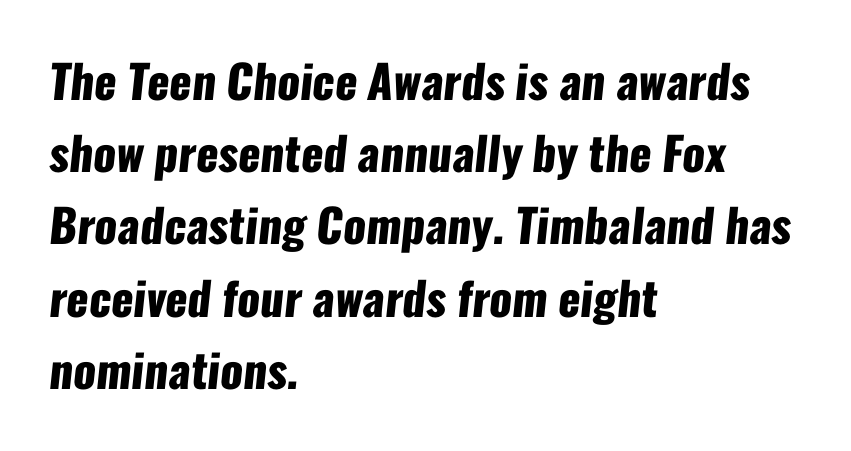
The image shows 46 px heavy, condensed sans-serif type; set left-aligned, normal line spacing (1.57x), normal letter spacing, not underlined; low stroke contrast and a medium x-height.
